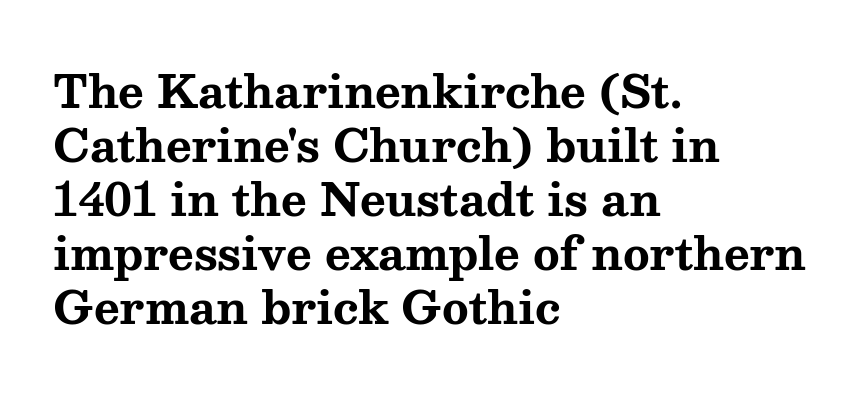
Q: Is the text bold? A: Yes.
Q: Is the text italic (slanted)? A: No, it is upright.
Q: Is the typeface a serif or a sans-serif typeface? A: Serif.
Q: Is the text underlined? A: No.
Q: How is the paragraph aligned? A: Left-aligned.
Q: Is the spacing between letters normal or unusually wide? A: Normal.
Q: Width (condensed, normal, or wide)? A: Wide.
Q: Stroke contrast? A: Medium.
Q: x-height? A: Medium.
Q: Monospaced? A: No.
